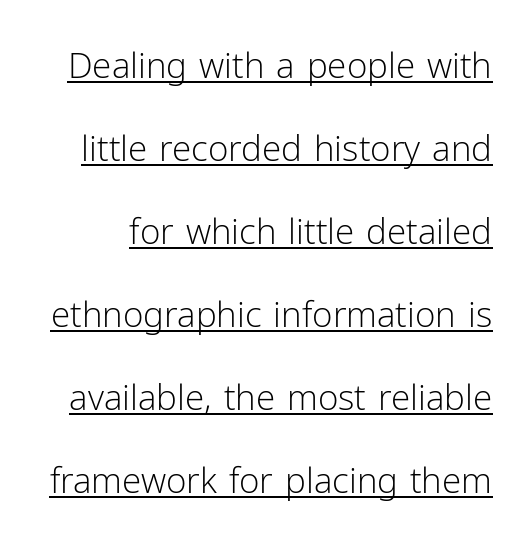
{"serif": "no", "italic": "no", "bold": "no", "weight": "light", "width": "normal", "stroke_contrast": "low", "x_height": "medium", "monospaced": "no", "underline": "yes", "line_spacing": "loose", "line_spacing_ratio": 2.37, "letter_spacing": "normal", "letter_spacing_em": 0.0, "glyph_px": 35}
